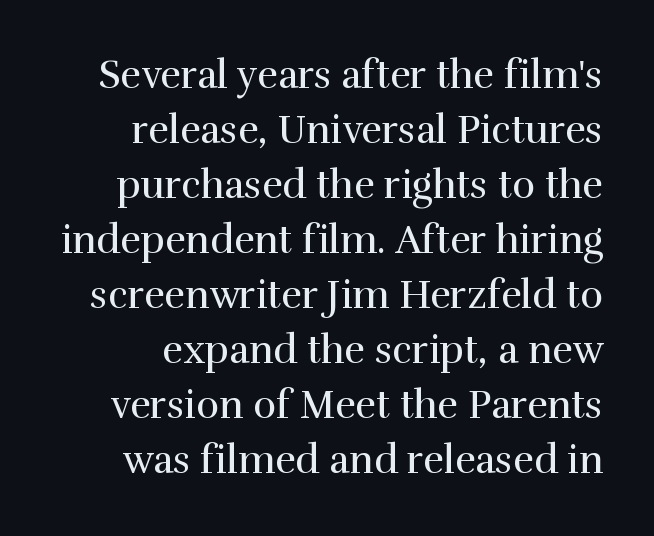
{"serif": "yes", "italic": "no", "bold": "no", "weight": "regular", "width": "normal", "x_height": "medium", "monospaced": "no", "underline": "no", "line_spacing": "normal", "line_spacing_ratio": 1.41, "letter_spacing": "normal", "letter_spacing_em": 0.0, "glyph_px": 39}
